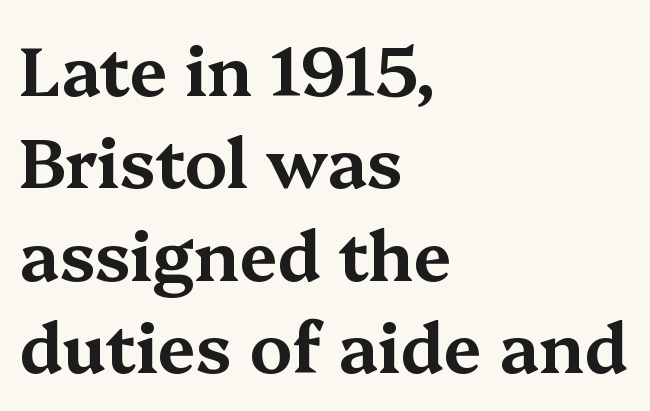
The image shows 68 px wide serif type, upright; set left-aligned, normal line spacing (1.36x), normal letter spacing, not underlined; medium stroke contrast and a medium x-height.
